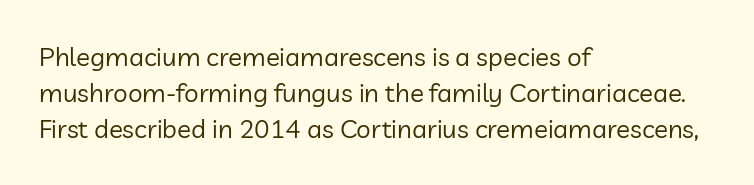
{"italic": "no", "bold": "no", "underline": "no", "align": "left", "line_spacing": "normal", "line_spacing_ratio": 1.39, "letter_spacing": "normal", "letter_spacing_em": 0.0, "glyph_px": 26}
